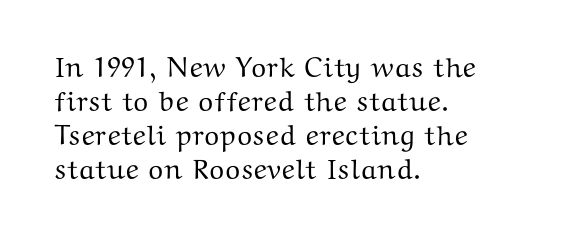
The image shows 28 px wide serif type, upright; set left-aligned, line spacing 1.22x, normal letter spacing, not underlined; medium stroke contrast and a medium x-height.
